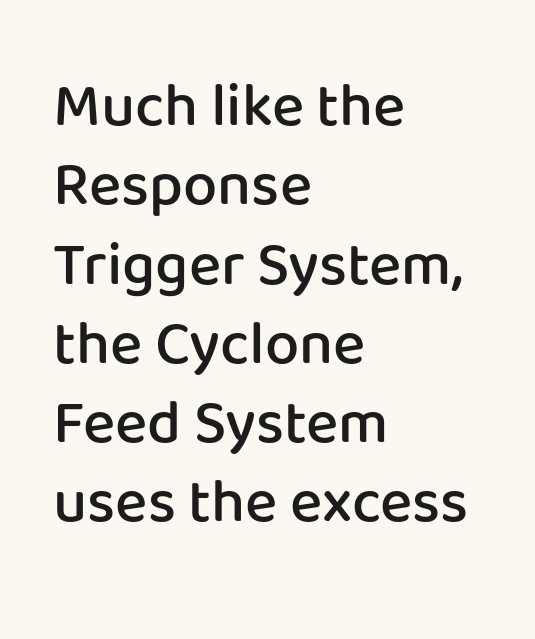
One glance says typical: line gaps are just what's usual. The specimen reads as upright at a glance. Weight check: semibold — heavier than regular, not quite bold. Glance below the letters and you will spot only blank space. This sample uses a sans-serif face.
